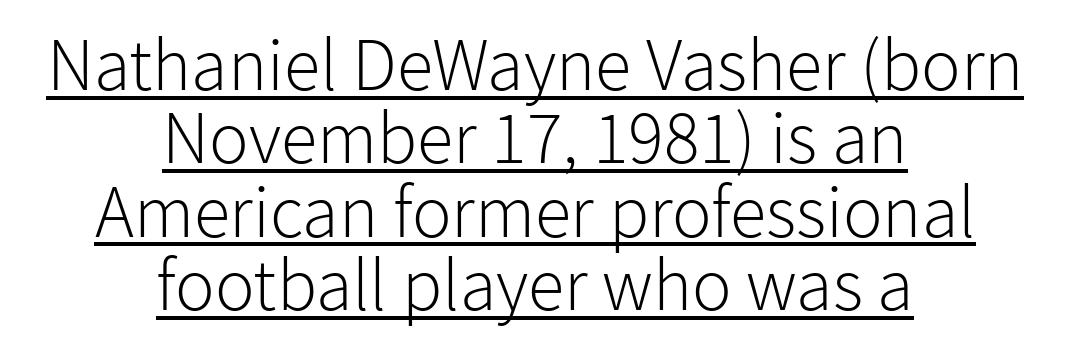
The image shows 74 px light sans-serif type, upright; set centered, tight line spacing (0.99x), normal letter spacing, underlined; low stroke contrast and a medium x-height.
